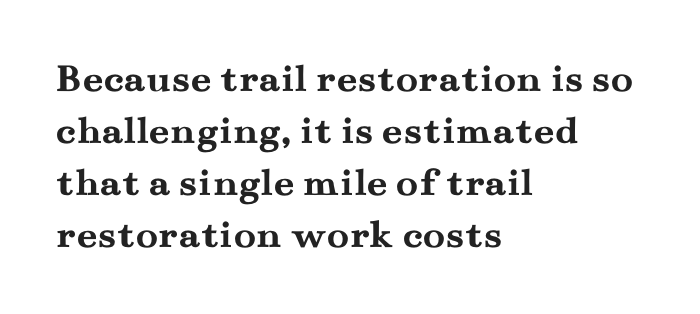
{"serif": "yes", "italic": "no", "bold": "yes", "weight": "semibold", "width": "wide", "stroke_contrast": "medium", "x_height": "small", "monospaced": "no", "underline": "no", "align": "left", "line_spacing": "normal", "line_spacing_ratio": 1.27, "letter_spacing": "normal", "letter_spacing_em": 0.0, "glyph_px": 41}
